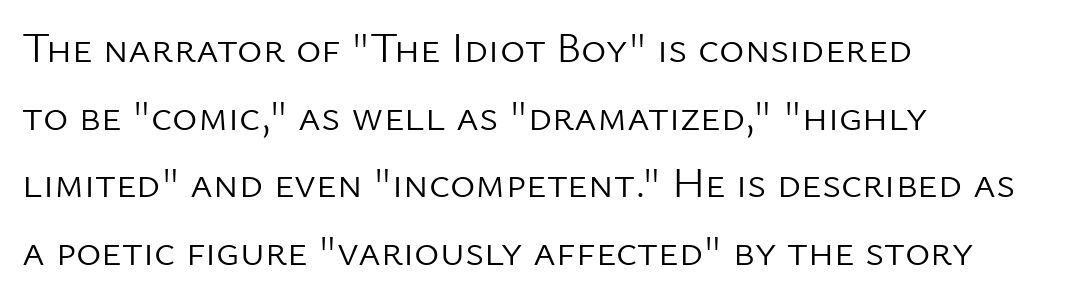
Q: Is the text bold? A: No.
Q: Is the text italic (slanted)? A: No, it is upright.
Q: Is the typeface a serif or a sans-serif typeface? A: Sans-serif.
Q: Is the text underlined? A: No.
Q: How is the paragraph aligned? A: Left-aligned.
Q: Is the spacing between letters normal or unusually wide? A: Normal.
Q: Is the spacing between lines tight, normal or loose? A: Normal.
Q: Width (condensed, normal, or wide)? A: Normal.
Q: Stroke contrast? A: Low.
Q: x-height? A: Medium.
Q: Monospaced? A: No.
